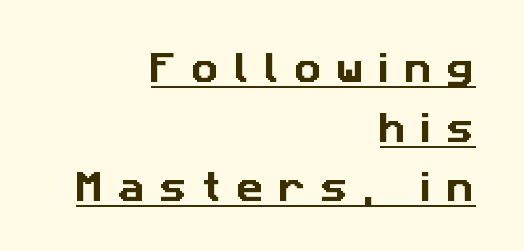
{"serif": "no", "width": "normal", "stroke_contrast": "low", "x_height": "medium", "monospaced": "no", "underline": "yes", "align": "right", "line_spacing_ratio": 1.81, "letter_spacing": "wide", "letter_spacing_em": 0.47, "glyph_px": 33}
